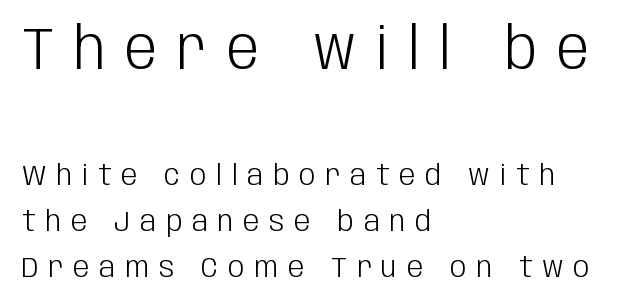
Caption: multi-line text, flush left, ragged right. A bare baseline throughout the passage. Here the designer chose a conventional face with non-uniform glyph widths. Horizontal bands of white between lines are of average thickness. Observe the wide spacing: letters keep a clear distance from each other. Every character sits straight up, as roman type does.
